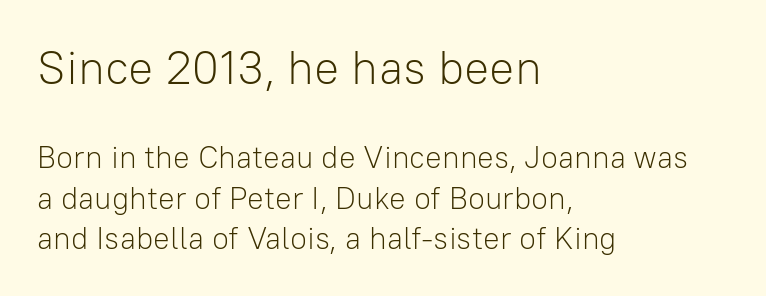
Letter spacing: default. Letters rest on an invisible, unmarked baseline. Letterform terminals end flat and unadorned throughout the passage. Each letter keeps its own natural width here, so spacing adapts to shape.
